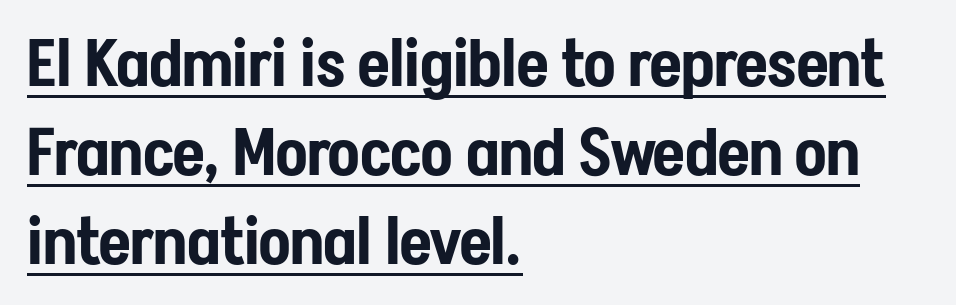
Q: Is the text italic (slanted)? A: No, it is upright.
Q: Is the typeface a serif or a sans-serif typeface? A: Sans-serif.
Q: Is the text underlined? A: Yes.
Q: How is the paragraph aligned? A: Left-aligned.
Q: Is the spacing between letters normal or unusually wide? A: Normal.
Q: Is the spacing between lines tight, normal or loose? A: Normal.
Q: Width (condensed, normal, or wide)? A: Condensed.
Q: Stroke contrast? A: Low.
Q: x-height? A: Medium.
Q: Monospaced? A: No.
